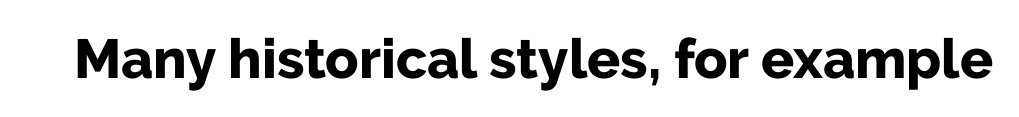
Unlike italic type, these characters show no tilt at all. Nothing unusual about the tracking: characters are spaced as the font intends. The type family on display is of the sans-serif kind. Looks like regular typesetting: each glyph gets only the width it needs.
